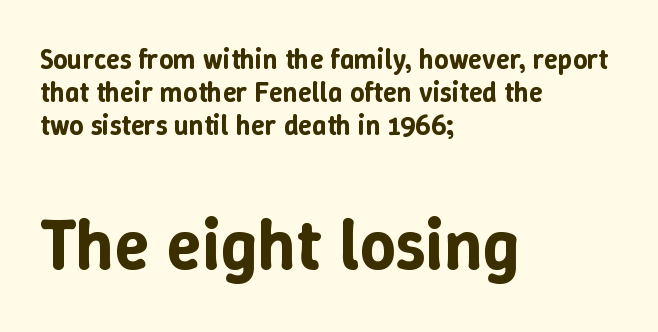
Q: Is the text italic (slanted)? A: No, it is upright.
Q: Is the text underlined? A: No.
Q: How is the paragraph aligned? A: Left-aligned.
Q: Is the spacing between letters normal or unusually wide? A: Normal.
Q: Which block of text is set in a larger size, the first (top) or the second (bottom)? A: The second (bottom) one.
Q: Width (condensed, normal, or wide)? A: Normal.
Q: Stroke contrast? A: Low.
Q: x-height? A: Medium.
Q: Monospaced? A: No.
